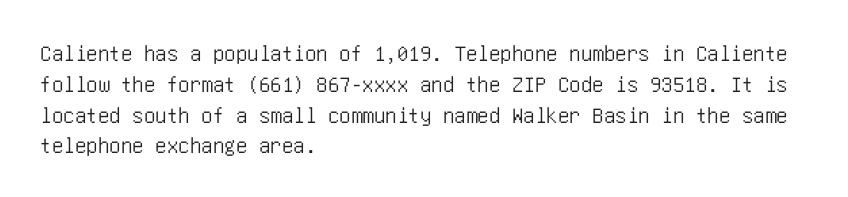
The glyphs are unaccompanied by any horizontal stroke below them. Quick note: not italic, upright. Each word holds together tightly as a unit, with standard inter-letter gaps. The paragraph shown leans on its left margin. Does the leading feel generous? No, just average.
